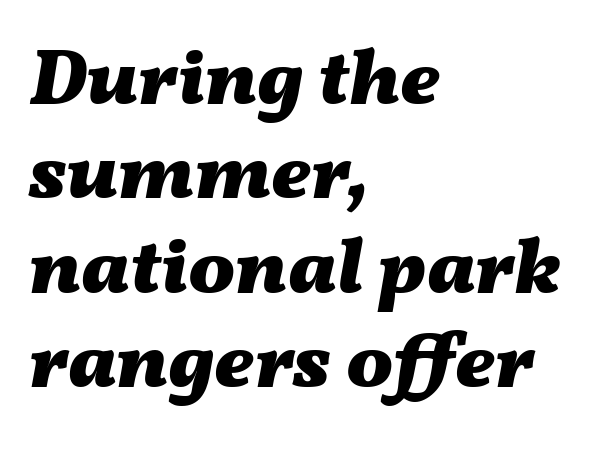
{"italic": "yes", "lean": "right", "slant_degrees": 11, "bold": "yes", "weight": "heavy", "width": "wide", "stroke_contrast": "medium", "x_height": "medium", "monospaced": "no", "underline": "no", "align": "left", "line_spacing_ratio": 1.21, "letter_spacing": "normal", "letter_spacing_em": 0.0, "glyph_px": 78}
